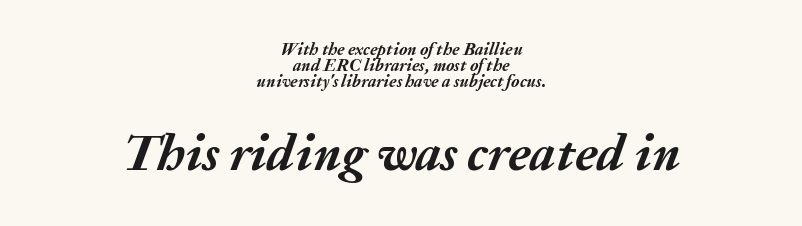
The baseline area is clear. Caption: standard tracking, unaltered. The designer dialed line spacing down below the default. Heft: maximum for text — a bold. Slant detected: the letters are inclined.
